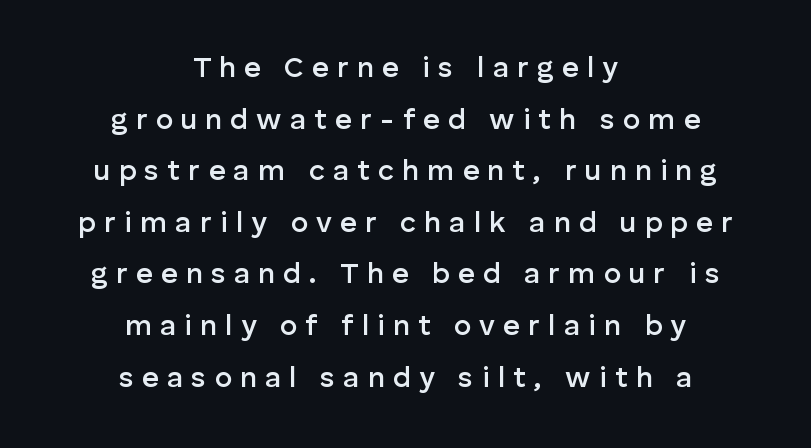
Q: Is the text bold? A: Semi-bold.
Q: Is the text italic (slanted)? A: No, it is upright.
Q: Is the typeface a serif or a sans-serif typeface? A: Sans-serif.
Q: Is the text underlined? A: No.
Q: How is the paragraph aligned? A: Centered.
Q: Is the spacing between letters normal or unusually wide? A: Unusually wide.
Q: Width (condensed, normal, or wide)? A: Normal.
Q: Stroke contrast? A: Low.
Q: x-height? A: Medium.
Q: Monospaced? A: No.
